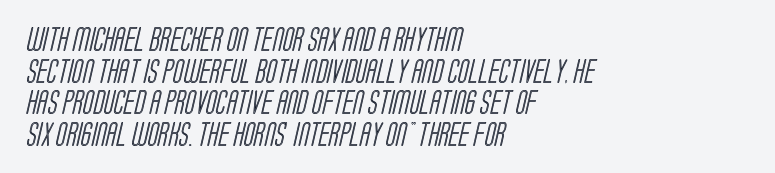
{"underline": "no", "align": "left", "line_spacing": "normal", "line_spacing_ratio": 1.32, "letter_spacing": "normal", "letter_spacing_em": 0.0, "glyph_px": 24}
